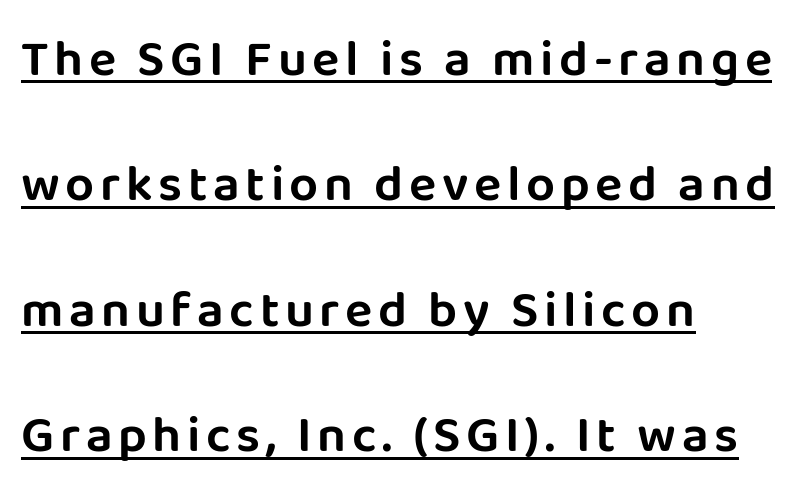
Layout note: lines flush left. You could not count columns in this text — the font is proportionally spaced. Do the letters lean? They stand straight. The passage shown is typeset with a sans-serif family. Check the space under the baseline: a stroke is drawn there.
